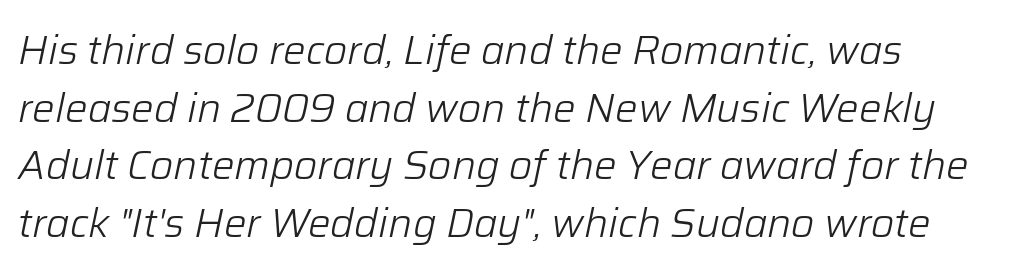
No word sits above an underline. A normal amount of white space separates one row of letters from the next. Emphasis-style slanted type is in use. Short note: letters normally spaced. The passage shown is typed in a proportional face where columns would drift.
